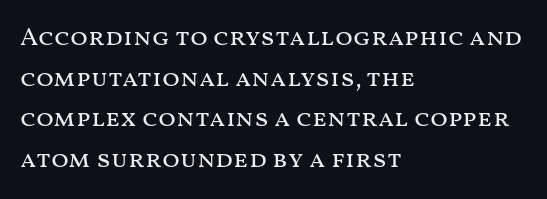
The zone under the glyphs is completely vacant. Letters have the restrained weight of plain body copy at most. Line beginnings align vertically; line endings do not. The gaps between neighbouring characters are ordinary and unremarkable.
